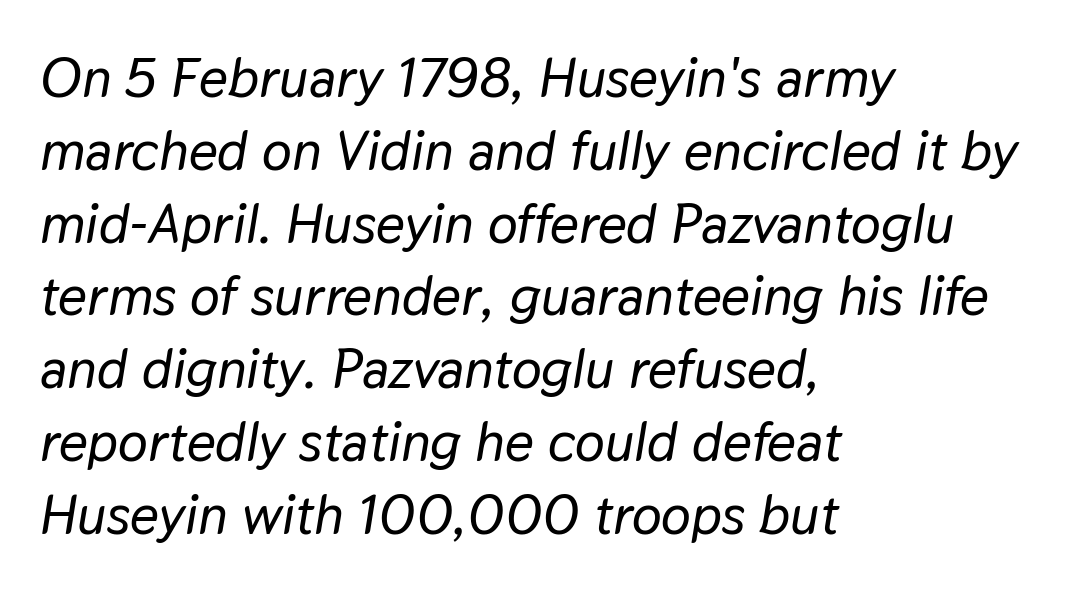
One-word summary of the alignment: left. Do the characters align in a grid? No, the font is proportional. Only glyphs here, with clear space below each row. Tracking here is standard; glyphs follow each other at the usual distance.
